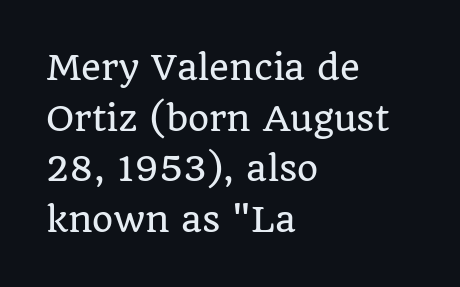
Serifs: yes, visible at the terminals of the letterforms. This sample uses an upright cut, with every glyph sitting square on the baseline. The paragraph shown leans on its left margin. Honestly, the row spacing looks completely unremarkable. Observe the ordinary spacing: letters are neighbours, not strangers.
